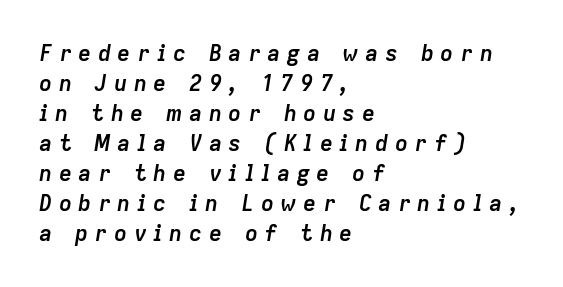
The image shows 22 px bold type, italic (leaning right); set left-aligned, normal line spacing (1.36x), unusually wide letter spacing (+0.29 em), not underlined.
